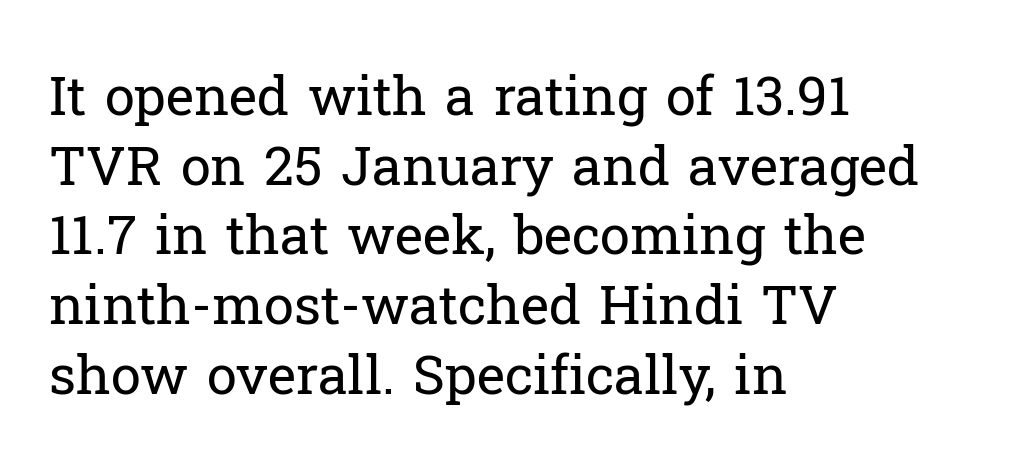
Q: Is the text bold? A: No.
Q: Is the text italic (slanted)? A: No, it is upright.
Q: Is the typeface a serif or a sans-serif typeface? A: Serif.
Q: Is the text underlined? A: No.
Q: How is the paragraph aligned? A: Left-aligned.
Q: Is the spacing between letters normal or unusually wide? A: Normal.
Q: Is the spacing between lines tight, normal or loose? A: Normal.
Q: Width (condensed, normal, or wide)? A: Normal.
Q: Stroke contrast? A: Low.
Q: x-height? A: Medium.
Q: Monospaced? A: No.
